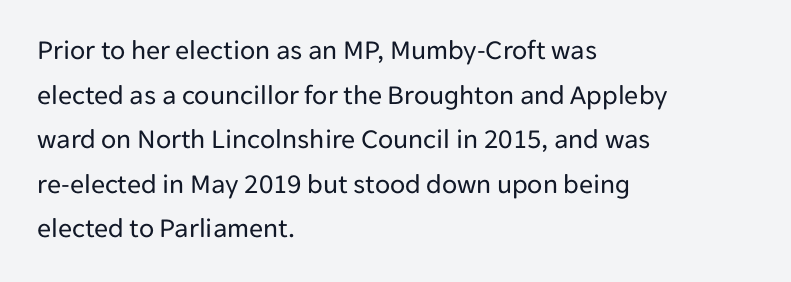
The image shows 28 px regular-weight sans-serif type, upright; set left-aligned, normal line spacing (1.59x), normal letter spacing, not underlined; low stroke contrast and a medium x-height.
